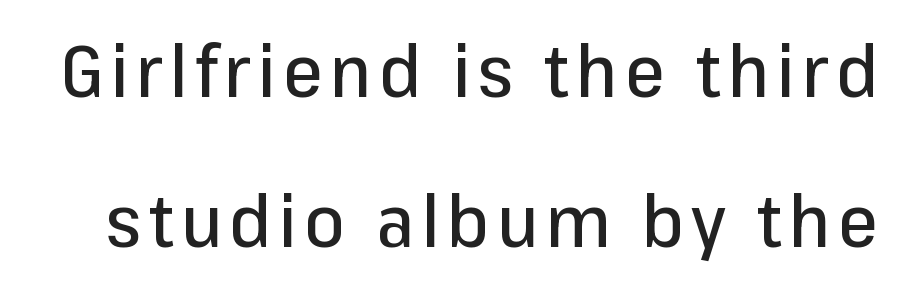
The image shows 72 px sans-serif type, upright; set loose line spacing (2.08x), not underlined; low stroke contrast and a medium x-height.
